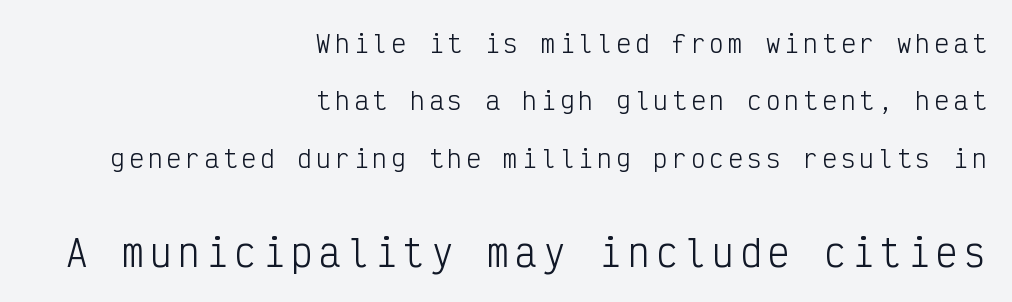
The image shows 36 px light, condensed sans-serif type, upright, monospaced; set right-aligned, loose line spacing (2.39x), not underlined; the second (bottom) block is 1.5x larger; low stroke contrast and a medium x-height.
